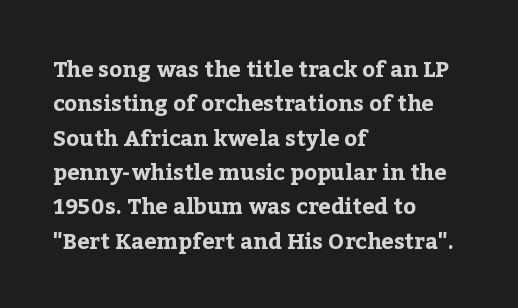
Q: Is the text bold? A: Yes.
Q: Is the text italic (slanted)? A: No, it is upright.
Q: Is the text underlined? A: No.
Q: How is the paragraph aligned? A: Left-aligned.
Q: Is the spacing between letters normal or unusually wide? A: Normal.
Q: Is the spacing between lines tight, normal or loose? A: Normal.
